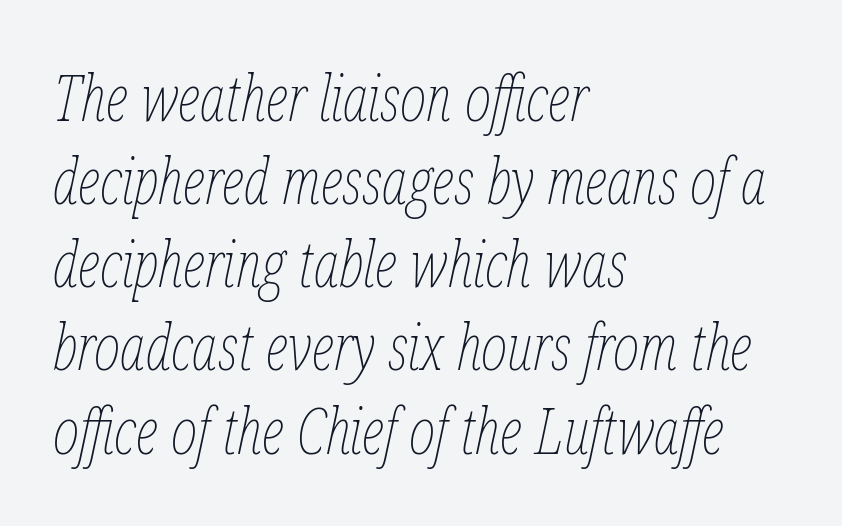
{"italic": "yes", "lean": "right", "slant_degrees": 12, "bold": "no", "weight": "thin", "width": "condensed", "stroke_contrast": "low", "x_height": "medium", "monospaced": "no", "underline": "no", "align": "left", "line_spacing": "normal", "line_spacing_ratio": 1.32, "letter_spacing": "normal", "letter_spacing_em": 0.0, "glyph_px": 63}
